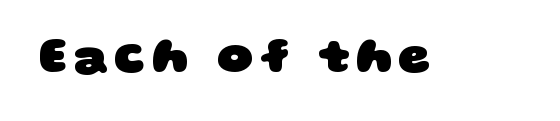
Q: Is the text bold? A: Yes.
Q: Is the typeface a serif or a sans-serif typeface? A: Sans-serif.
Q: Is the text underlined? A: No.
Q: Width (condensed, normal, or wide)? A: Wide.
Q: Stroke contrast? A: Low.
Q: x-height? A: Large.
Q: Monospaced? A: No.
